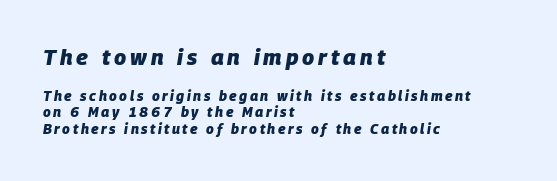
Two sizes are in play, and the larger belongs to the first block. The lettering tilts uniformly, giving the passage an italic look. Quick note: underline off. On the weight axis this lands at bold, roughly 700. The lines in this sample share a left origin and differ only in where they stop.
